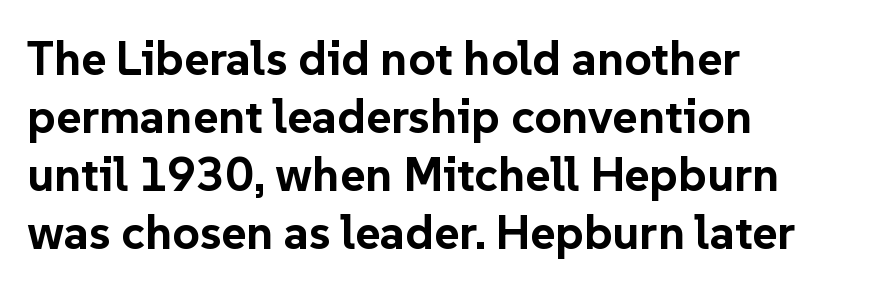
{"serif": "no", "italic": "no", "bold": "yes", "weight": "bold", "width": "normal", "stroke_contrast": "low", "x_height": "medium", "monospaced": "no", "underline": "no", "align": "left", "line_spacing_ratio": 1.21, "letter_spacing": "normal", "letter_spacing_em": 0.0, "glyph_px": 48}
